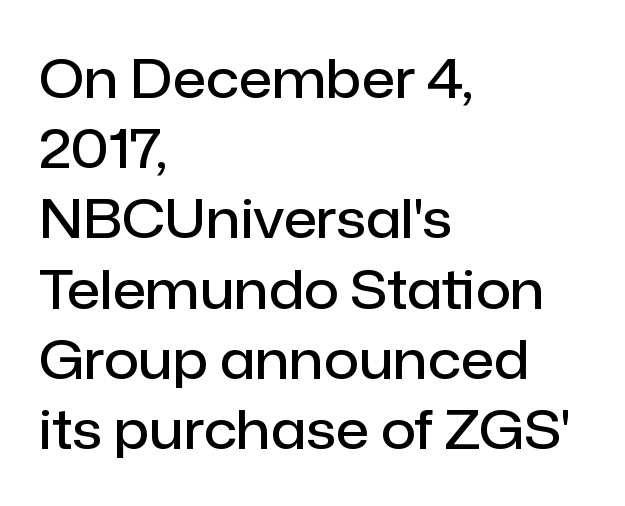
Q: Is the text bold? A: Semi-bold.
Q: Is the text italic (slanted)? A: No, it is upright.
Q: Is the typeface a serif or a sans-serif typeface? A: Sans-serif.
Q: Is the text underlined? A: No.
Q: How is the paragraph aligned? A: Left-aligned.
Q: Is the spacing between letters normal or unusually wide? A: Normal.
Q: Is the spacing between lines tight, normal or loose? A: Normal.
Q: Width (condensed, normal, or wide)? A: Normal.
Q: Stroke contrast? A: Low.
Q: x-height? A: Medium.
Q: Monospaced? A: No.
